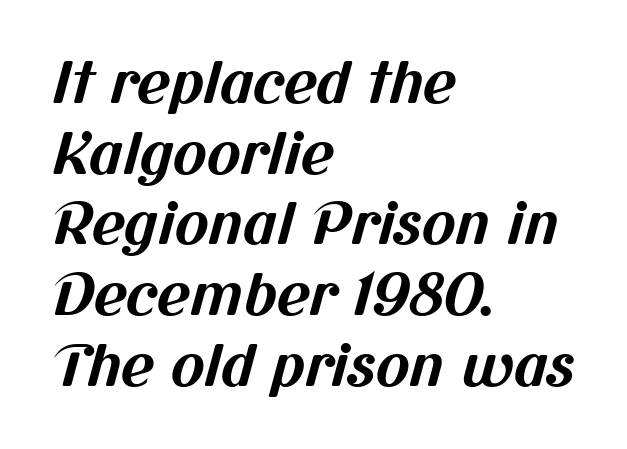
The image shows 57 px bold sans-serif type; set left-aligned, line spacing 1.24x, normal letter spacing, not underlined; medium stroke contrast and a medium x-height.
